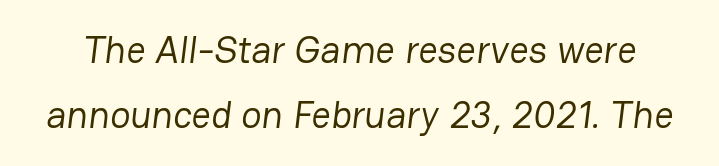
Tracking value appears to be zero — textbook default spacing. Type style note: lacks serifs. The face used here is proportionally spaced, like ordinary book or web type. Descenders hang freely into open space. The letterforms sit at book weight or below.
